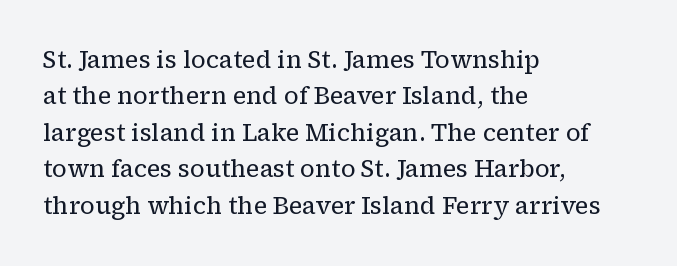
The image shows 24 px text type, upright; set left-aligned, normal line spacing (1.52x), normal letter spacing, not underlined.
